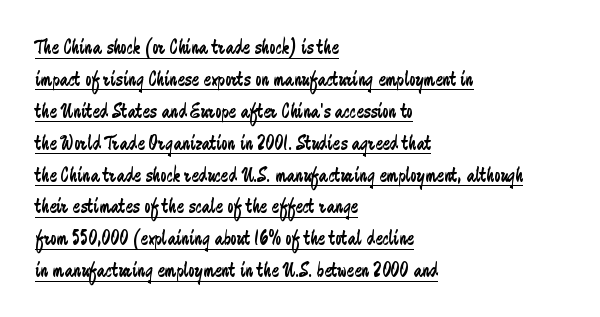
The image shows 22 px text type; set left-aligned, normal line spacing (1.45x), normal letter spacing, underlined.
